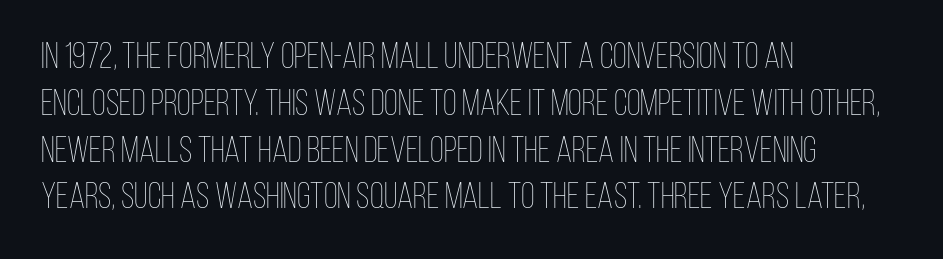
Alignment: flush left. Spacing between characters is what you'd get straight out of the box. Here the designer chose a conventional face with non-uniform glyph widths. Is there much room between lines? A standard amount, neither cramped nor airy.
